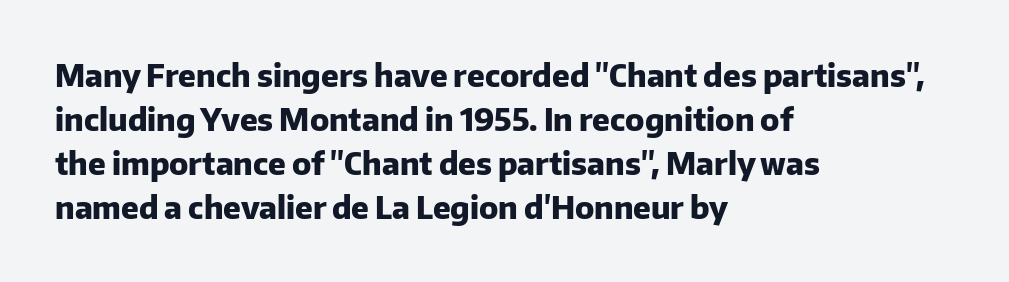
{"serif": "no", "italic": "no", "bold": "yes", "weight": "heavy", "width": "normal", "stroke_contrast": "low", "x_height": "medium", "monospaced": "no", "underline": "no", "align": "left", "line_spacing": "normal", "line_spacing_ratio": 1.42, "letter_spacing": "normal", "letter_spacing_em": 0.0, "glyph_px": 31}
